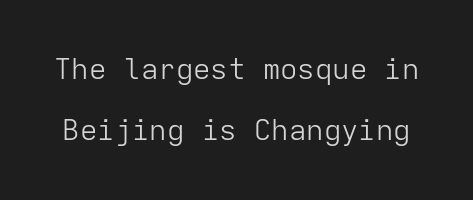
What stands out about the letter spacing? Nothing — it is the standard amount. The typesetting does not lean heavy: it is not bold. This rendering features lettering with no underline. Students, observe: this is what heavily led, spacious text looks like. Is this a fixed-width face? Yes — each glyph sits in an identical cell.
